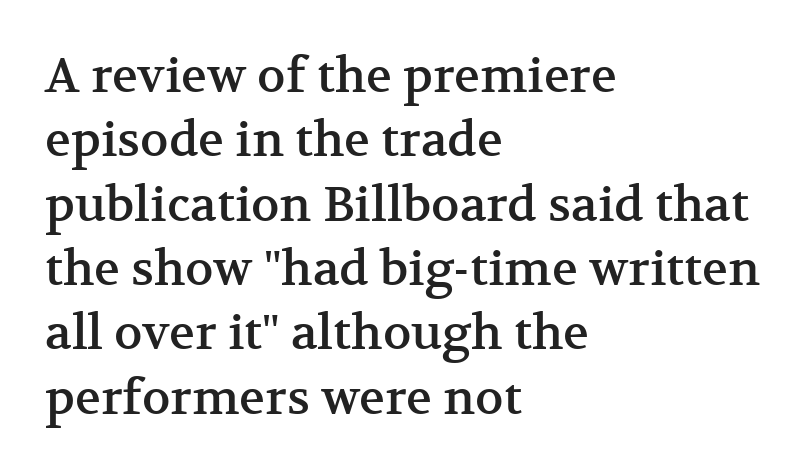
Ascenders rise straight up at ninety degrees. These lines keep a tight, regular rhythm from letter to letter. The letters carry serifs — small finishing strokes at the ends of their stems. Descender tails drop into unmarked territory.
